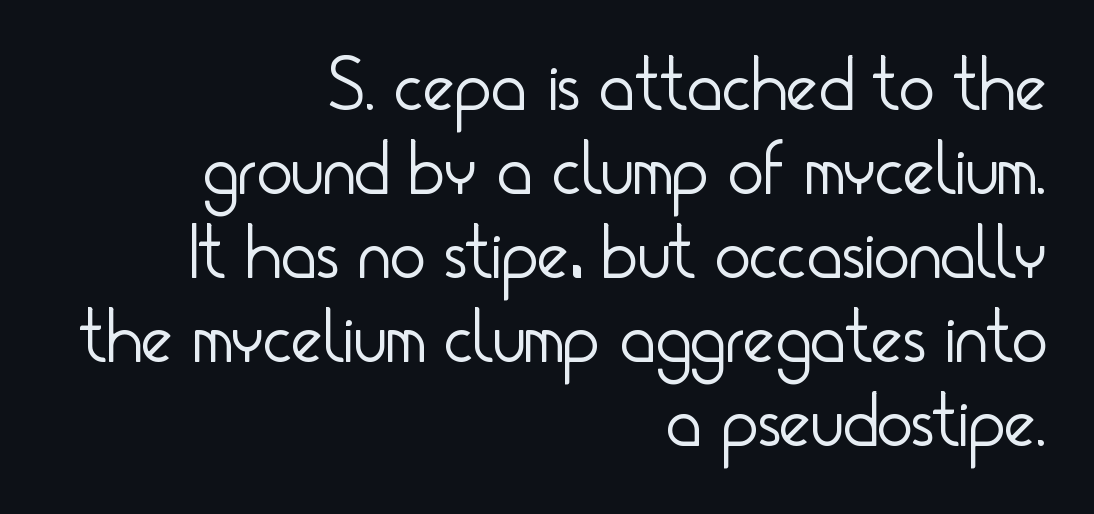
{"serif": "no", "italic": "no", "bold": "no", "weight": "light", "width": "condensed", "stroke_contrast": "low", "x_height": "small", "monospaced": "no", "underline": "no", "align": "right", "line_spacing": "tight", "line_spacing_ratio": 1.12, "letter_spacing": "normal", "letter_spacing_em": 0.0, "glyph_px": 75}
